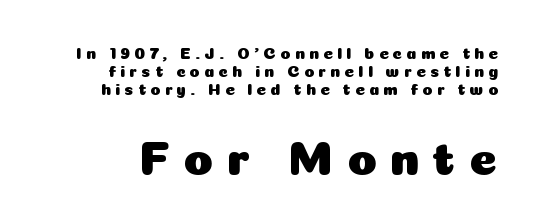
The image shows 48 px sans-serif type, upright; set tight line spacing (1.11x), unusually wide letter spacing (+0.27 em), not underlined; the second (bottom) block is 3.0x larger; low stroke contrast and a medium x-height.
